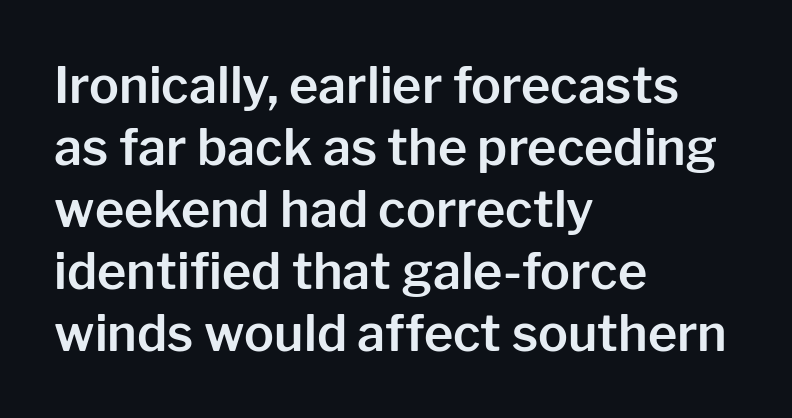
{"serif": "no", "italic": "no", "width": "normal", "stroke_contrast": "low", "x_height": "medium", "monospaced": "no", "underline": "no", "align": "left", "line_spacing_ratio": 1.24, "letter_spacing": "normal", "letter_spacing_em": 0.0, "glyph_px": 50}
